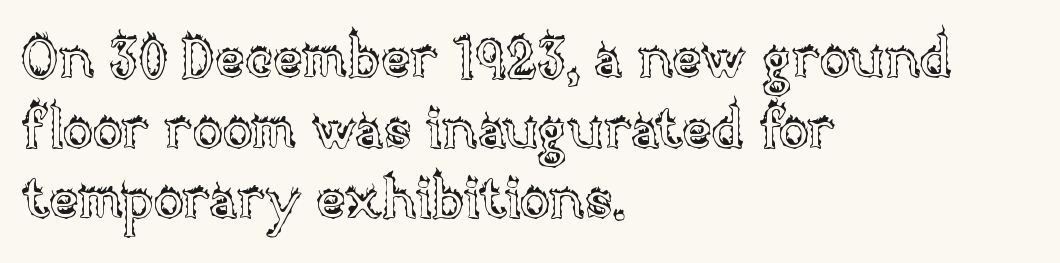
{"italic": "no", "width": "normal", "x_height": "large", "monospaced": "no", "underline": "no", "align": "left", "line_spacing": "normal", "line_spacing_ratio": 1.26, "letter_spacing": "normal", "letter_spacing_em": 0.0, "glyph_px": 56}
